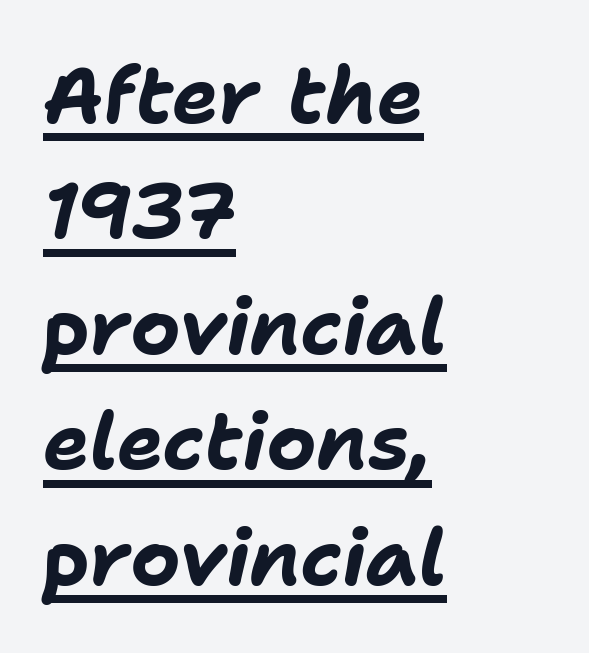
The image shows 78 px bold type, italic (leaning right); set left-aligned, normal line spacing (1.48x), normal letter spacing, underlined; low stroke contrast and a medium x-height.
